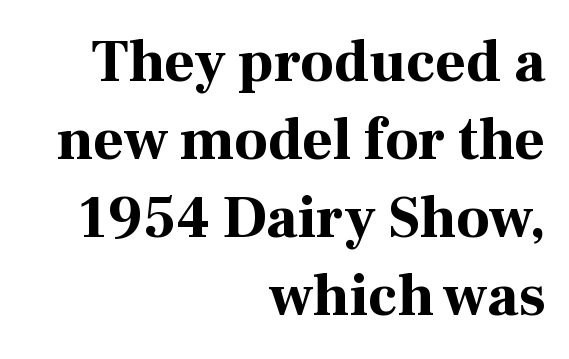
{"serif": "yes", "italic": "no", "bold": "yes", "weight": "bold", "width": "normal", "stroke_contrast": "high", "x_height": "medium", "monospaced": "no", "underline": "no", "align": "right", "line_spacing": "normal", "line_spacing_ratio": 1.32, "letter_spacing": "normal", "letter_spacing_em": 0.0, "glyph_px": 59}
